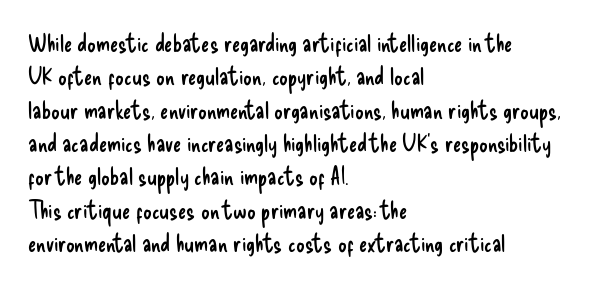
The image shows 24 px text type, upright; set left-aligned, normal line spacing (1.39x), normal letter spacing, not underlined.
